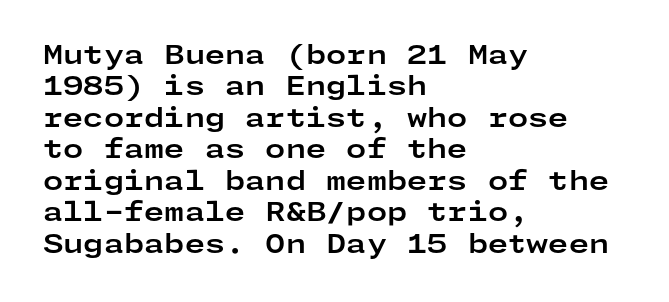
Q: Is the text bold? A: Yes.
Q: Is the text italic (slanted)? A: No, it is upright.
Q: Is the text underlined? A: No.
Q: How is the paragraph aligned? A: Left-aligned.
Q: Is the spacing between letters normal or unusually wide? A: Normal.
